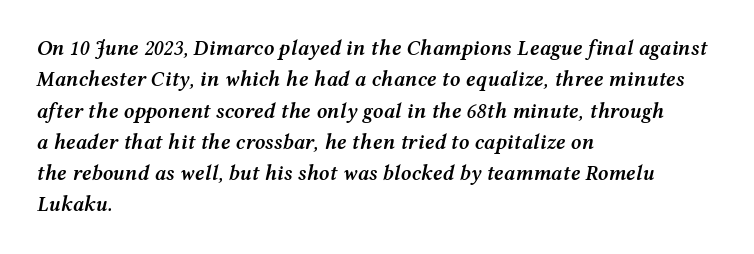
Q: Is the text bold? A: Semi-bold.
Q: Is the text italic (slanted)? A: Yes, it leans right by about 12 degrees.
Q: Is the text underlined? A: No.
Q: How is the paragraph aligned? A: Left-aligned.
Q: Is the spacing between letters normal or unusually wide? A: Normal.
Q: Is the spacing between lines tight, normal or loose? A: Normal.
